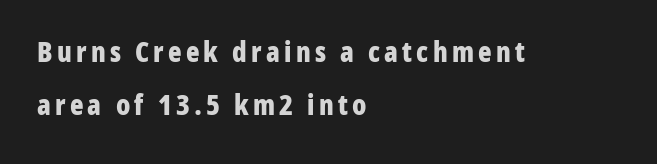
{"serif": "no", "italic": "no", "bold": "yes", "weight": "bold", "width": "condensed", "stroke_contrast": "low", "x_height": "medium", "monospaced": "no", "underline": "no", "align": "left", "line_spacing": "loose", "line_spacing_ratio": 1.91, "glyph_px": 28}
